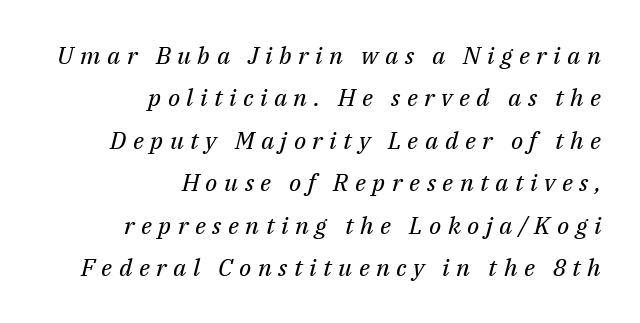
{"italic": "yes", "lean": "right", "slant_degrees": 14, "bold": "no", "underline": "no", "align": "right", "line_spacing_ratio": 1.77, "letter_spacing": "wide", "letter_spacing_em": 0.27, "glyph_px": 24}
